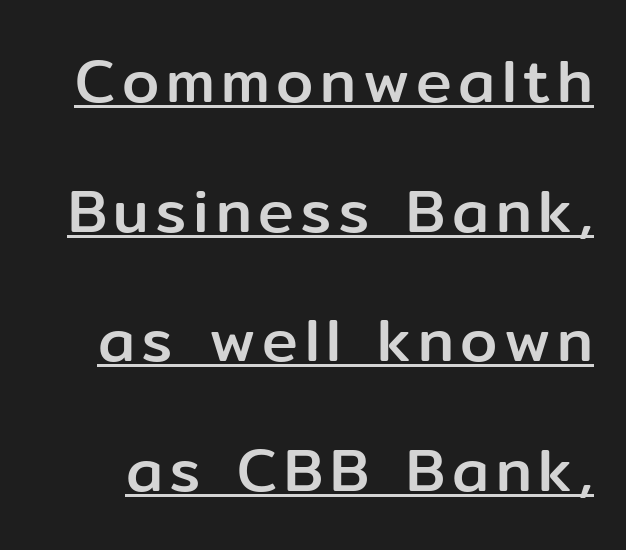
{"serif": "no", "italic": "no", "width": "normal", "stroke_contrast": "low", "x_height": "medium", "monospaced": "no", "underline": "yes", "line_spacing": "loose", "line_spacing_ratio": 2.16, "glyph_px": 60}
